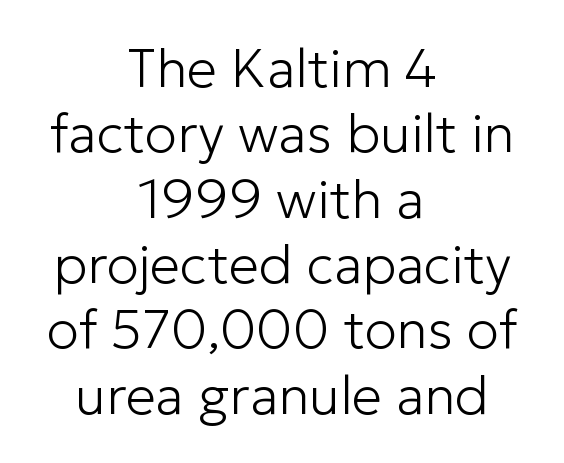
Caption: multi-line text, centered on the measure. You can tell it's not italic because the verticals are truly vertical. The weight tops out at a normal text grade. This sample uses plain, unmodified letter spacing.
